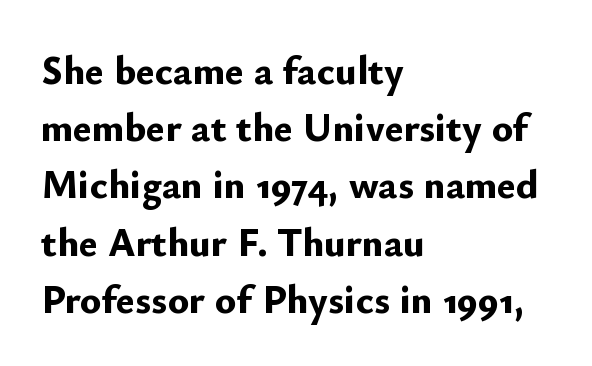
The passage shown is not underscored anywhere. The rendering uses natural spacing where letterforms have individual widths. How are the letters spaced? Ordinarily, with no added tracking. These lines were composed using upright roman letters.
